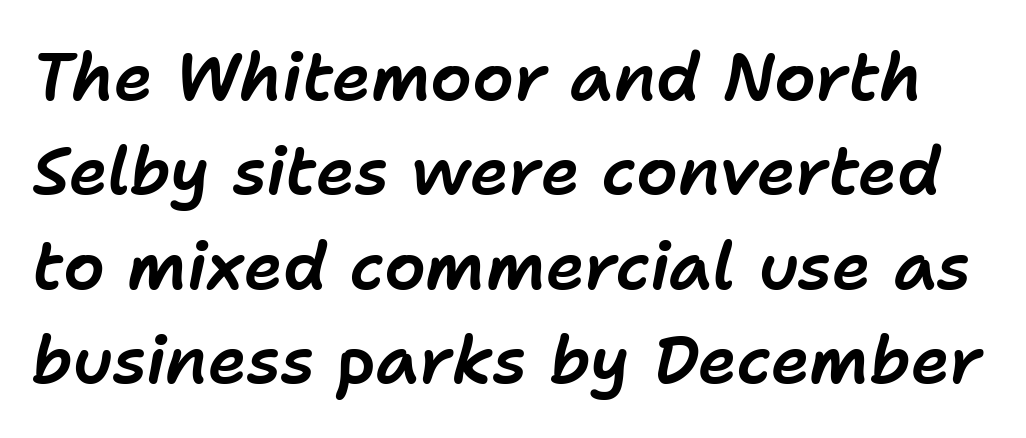
These lines are rendered in a variable-pitch font. Words appear dense and cohesive because spacing is normal. If you measured baseline to baseline, you'd find a middling distance. The specimen omits any rule beneath the text block's lines. Compared with ordinary roman type, these characters are visibly tilted.
